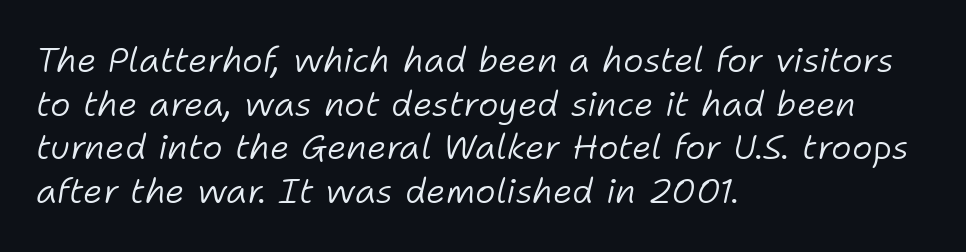
Q: Is the text bold? A: No.
Q: Is the text italic (slanted)? A: Yes, it leans right by about 11 degrees.
Q: Is the text underlined? A: No.
Q: How is the paragraph aligned? A: Left-aligned.
Q: Is the spacing between letters normal or unusually wide? A: Normal.
Q: Is the spacing between lines tight, normal or loose? A: Normal.
Q: Width (condensed, normal, or wide)? A: Normal.
Q: Stroke contrast? A: Low.
Q: x-height? A: Medium.
Q: Monospaced? A: No.
